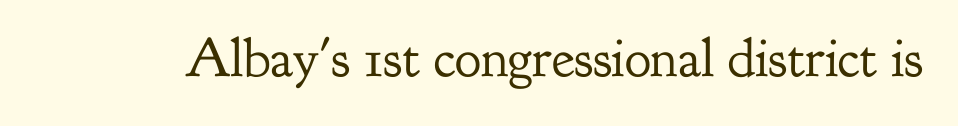
The image shows 55 px regular-weight serif type, upright; set normal letter spacing, not underlined; low stroke contrast and a small x-height.
